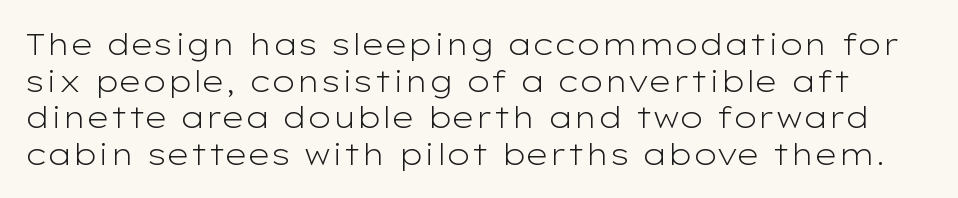
The image shows 30 px light, wide sans-serif type, upright; set line spacing 1.22x, normal letter spacing, not underlined; low stroke contrast and a medium x-height.
